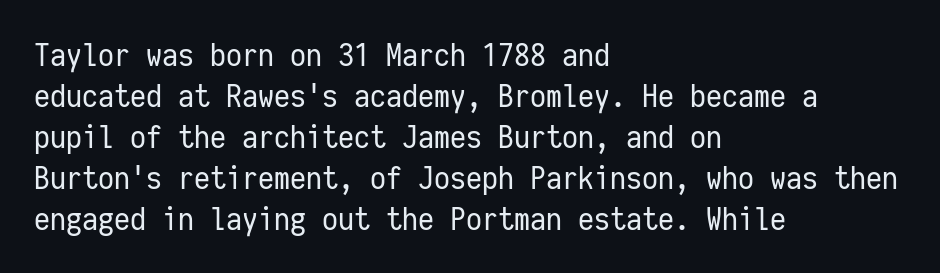
The zone under the glyphs is completely vacant. These lines keep a tight, regular rhythm from letter to letter. Vertical spacing — default. Quick note: not italic, upright.
